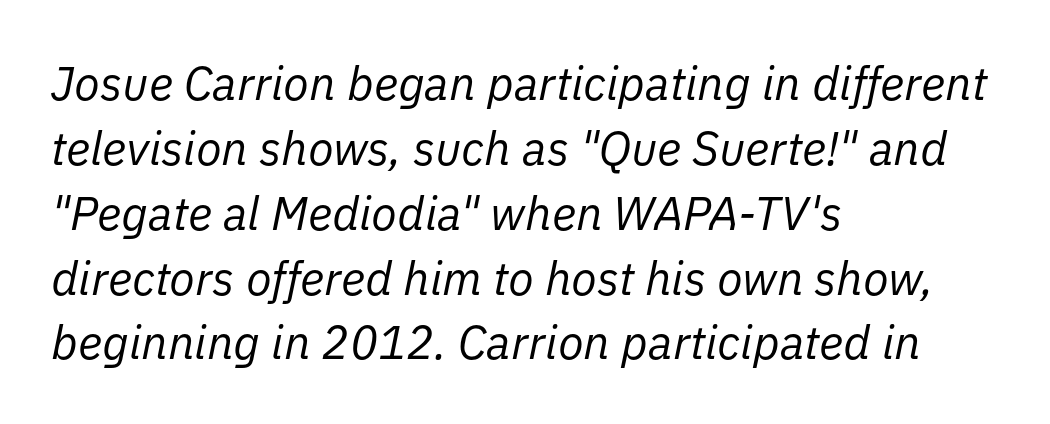
Q: Is the text bold? A: No.
Q: Is the text italic (slanted)? A: Yes, it leans right by about 11 degrees.
Q: Is the text underlined? A: No.
Q: How is the paragraph aligned? A: Left-aligned.
Q: Is the spacing between letters normal or unusually wide? A: Normal.
Q: Is the spacing between lines tight, normal or loose? A: Normal.
Q: Width (condensed, normal, or wide)? A: Normal.
Q: Stroke contrast? A: Low.
Q: x-height? A: Medium.
Q: Monospaced? A: No.
